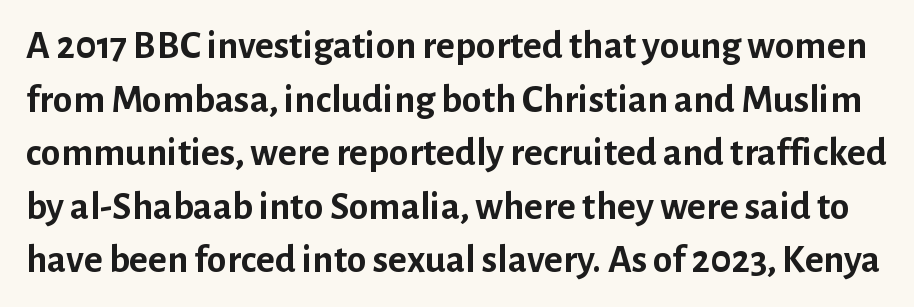
Students, this is bold: see how much ink each stroke carries. Posture: straight, roman, zero tilt. The line-height multiplier appears to be the usual default. Is this a sans? Yes — the strokes have no serifs. Each word holds together tightly as a unit, with standard inter-letter gaps.
